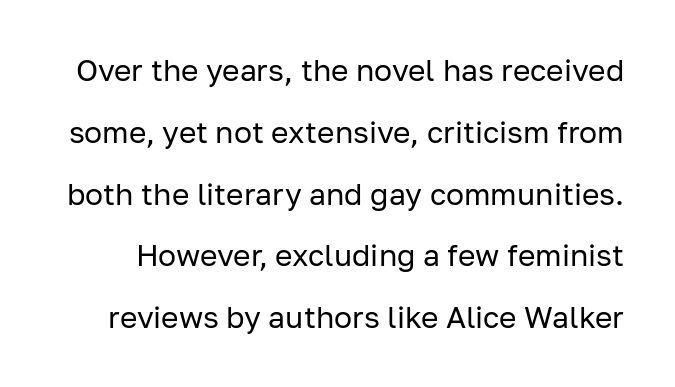
{"serif": "no", "italic": "no", "bold": "no", "weight": "regular", "width": "normal", "stroke_contrast": "low", "x_height": "medium", "monospaced": "no", "underline": "no", "line_spacing": "loose", "line_spacing_ratio": 2.06, "letter_spacing": "normal", "letter_spacing_em": 0.0, "glyph_px": 30}
